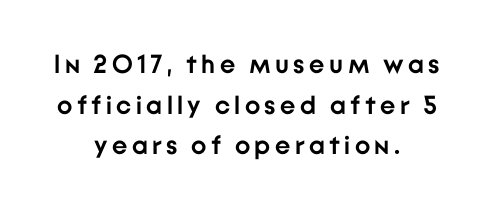
The image shows 26 px bold type, upright; set centered, normal line spacing (1.56x), not underlined.
